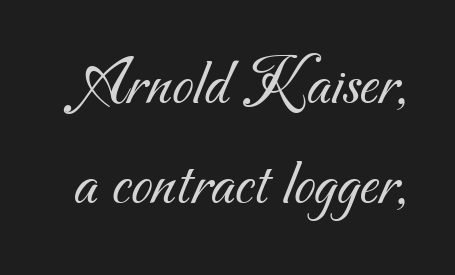
Q: Is the text bold? A: No.
Q: Is the typeface a serif or a sans-serif typeface? A: Sans-serif.
Q: Is the text underlined? A: No.
Q: Is the spacing between letters normal or unusually wide? A: Normal.
Q: Is the spacing between lines tight, normal or loose? A: Normal.
Q: Width (condensed, normal, or wide)? A: Normal.
Q: Stroke contrast? A: Medium.
Q: x-height? A: Small.
Q: Monospaced? A: No.
